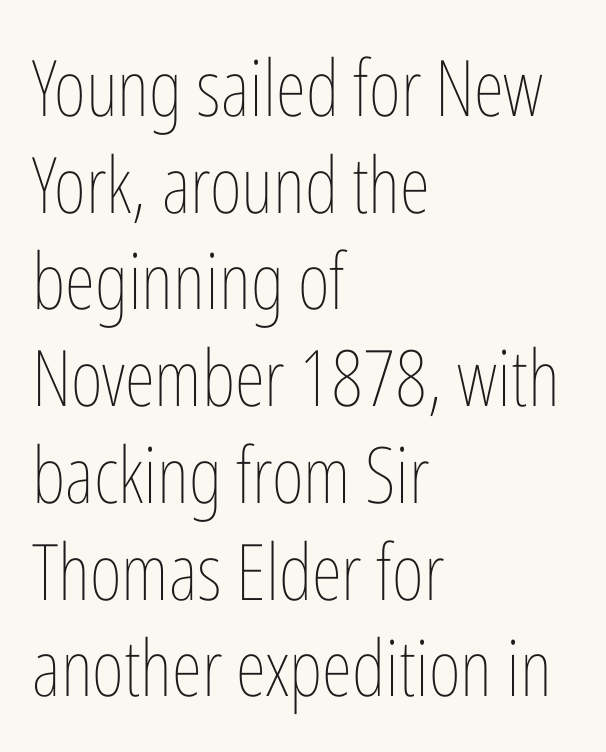
The image shows 78 px thin, condensed type, upright; set left-aligned, line spacing 1.24x, normal letter spacing, not underlined; low stroke contrast and a medium x-height.
